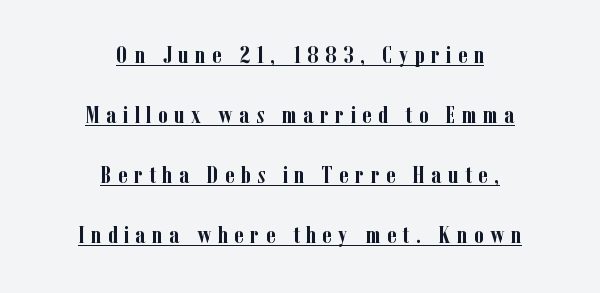
Q: Is the text bold? A: Yes.
Q: Is the text italic (slanted)? A: No, it is upright.
Q: Is the text underlined? A: Yes.
Q: How is the paragraph aligned? A: Centered.
Q: Is the spacing between letters normal or unusually wide? A: Unusually wide.
Q: Is the spacing between lines tight, normal or loose? A: Loose.
